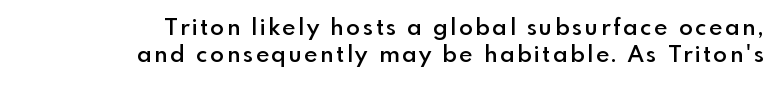
{"italic": "no", "bold": "semi", "underline": "no", "align": "right", "line_spacing_ratio": 1.16, "glyph_px": 23}
